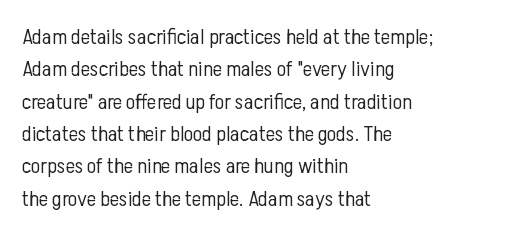
Q: Is the text bold? A: No.
Q: Is the text italic (slanted)? A: No, it is upright.
Q: Is the text underlined? A: No.
Q: How is the paragraph aligned? A: Left-aligned.
Q: Is the spacing between letters normal or unusually wide? A: Normal.
Q: Is the spacing between lines tight, normal or loose? A: Normal.
